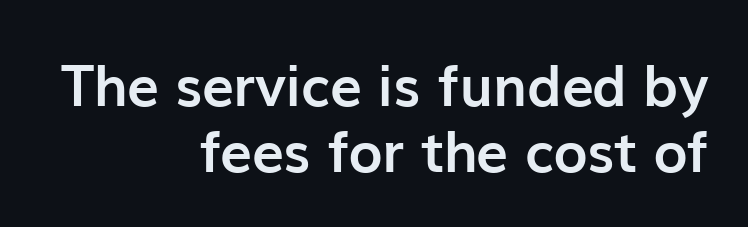
{"serif": "no", "italic": "no", "bold": "yes", "weight": "semibold", "width": "normal", "stroke_contrast": "low", "x_height": "medium", "monospaced": "no", "underline": "no", "align": "right", "line_spacing": "tight", "line_spacing_ratio": 1.15, "letter_spacing": "normal", "letter_spacing_em": 0.0, "glyph_px": 57}
